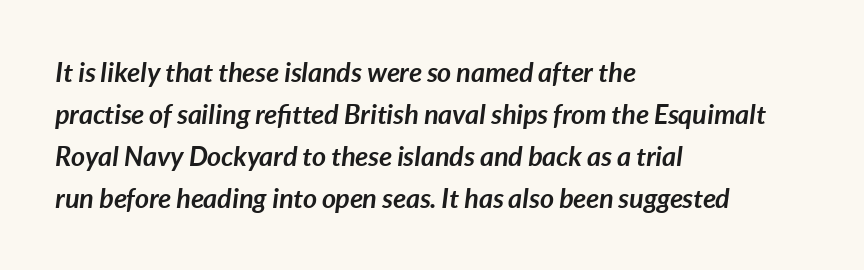
The letters are slanted; this is an italic face. Compared with typical body copy, the letter spacing here is the same. Short and long lines alike share a common starting point at left. Check under the words: just untouched page. Normally led — the rows are evenly, conventionally spaced.
